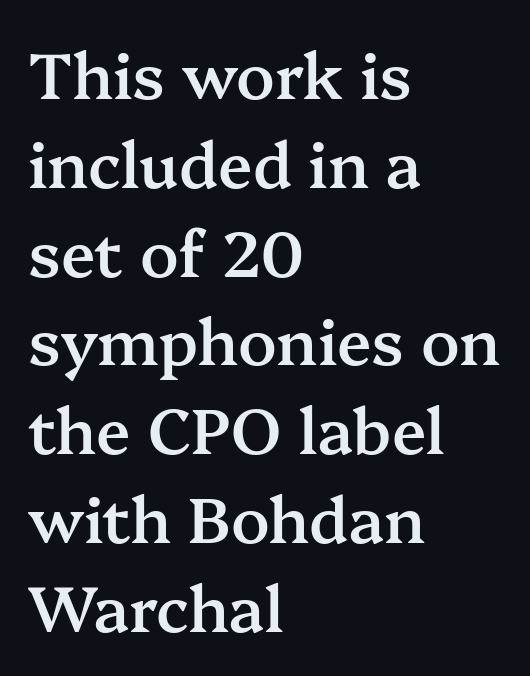
Q: Is the text bold? A: Semi-bold.
Q: Is the text italic (slanted)? A: No, it is upright.
Q: Is the typeface a serif or a sans-serif typeface? A: Serif.
Q: Is the text underlined? A: No.
Q: How is the paragraph aligned? A: Left-aligned.
Q: Is the spacing between letters normal or unusually wide? A: Normal.
Q: Is the spacing between lines tight, normal or loose? A: Normal.
Q: Width (condensed, normal, or wide)? A: Normal.
Q: Stroke contrast? A: Medium.
Q: x-height? A: Medium.
Q: Monospaced? A: No.
